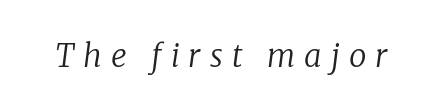
The image shows 31 px regular-weight serif type, italic (leaning right); set unusually wide letter spacing (+0.29 em), not underlined; low stroke contrast and a medium x-height.
